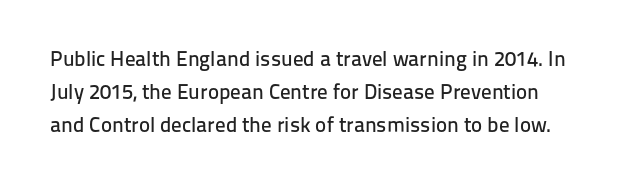
Q: Is the text italic (slanted)? A: No, it is upright.
Q: Is the text underlined? A: No.
Q: Is the spacing between letters normal or unusually wide? A: Normal.
Q: Is the spacing between lines tight, normal or loose? A: Normal.
